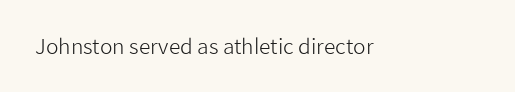
The passage shown is not underscored anywhere. The font's upright variant was chosen for this text. Stems here are at most as thick as an everyday book face. Observe the ordinary spacing: letters are neighbours, not strangers.
